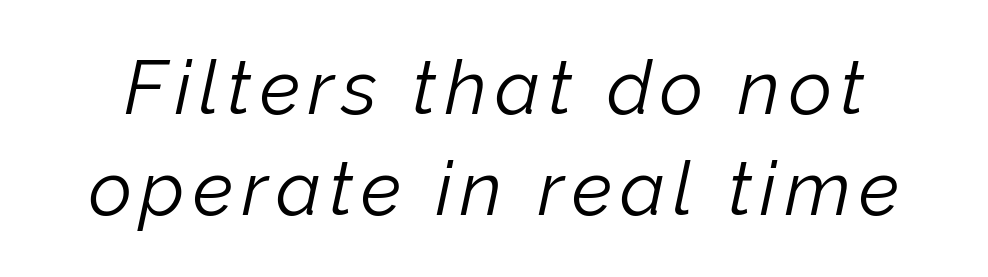
The passage shown is typed in a proportional face where columns would drift. The specimen omits any rule beneath the text block's lines. Slanted lettering throughout. Letters have the restrained weight of plain body copy at most. Interline gaps are of average width in this sample.
